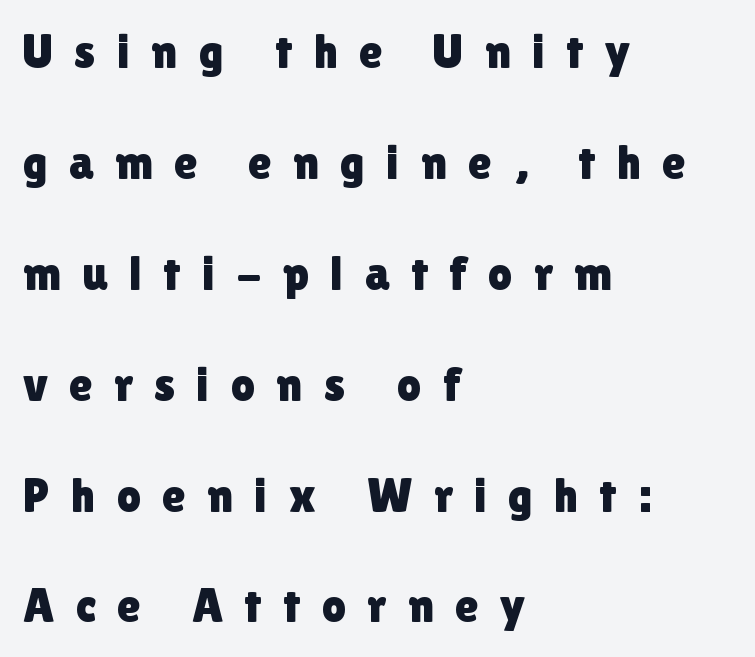
Q: Is the text italic (slanted)? A: No, it is upright.
Q: Is the typeface a serif or a sans-serif typeface? A: Sans-serif.
Q: Is the text underlined? A: No.
Q: How is the paragraph aligned? A: Left-aligned.
Q: Is the spacing between letters normal or unusually wide? A: Unusually wide.
Q: Is the spacing between lines tight, normal or loose? A: Loose.
Q: Width (condensed, normal, or wide)? A: Normal.
Q: x-height? A: Medium.
Q: Monospaced? A: No.
